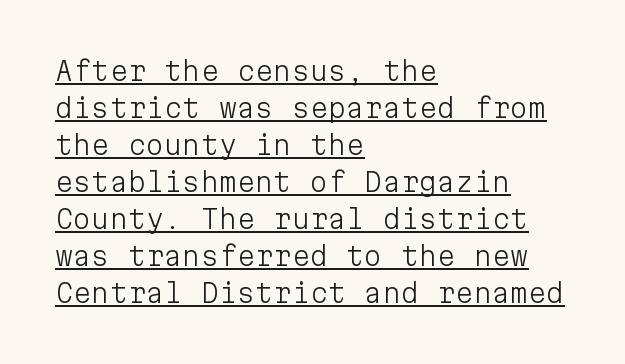
The image shows 26 px text type, upright; set left-aligned, normal line spacing (1.42x), normal letter spacing, underlined.
